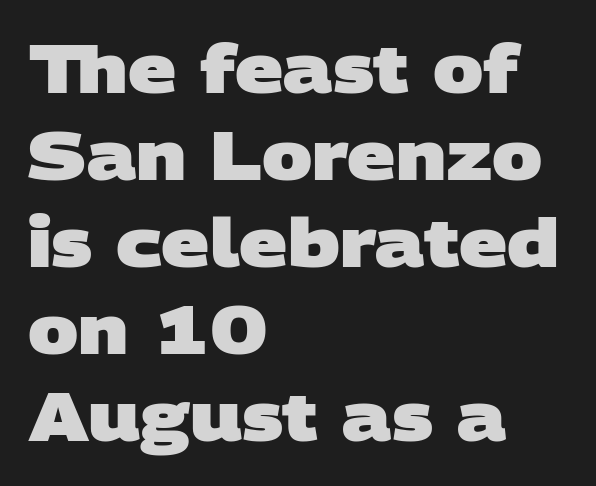
Clear beneath every line of the passage. Which margin do the lines hug? The left one — the right edge is uneven. Each glyph is drawn with heavy, bold strokes. The face used here is proportionally spaced, like ordinary book or web type.
